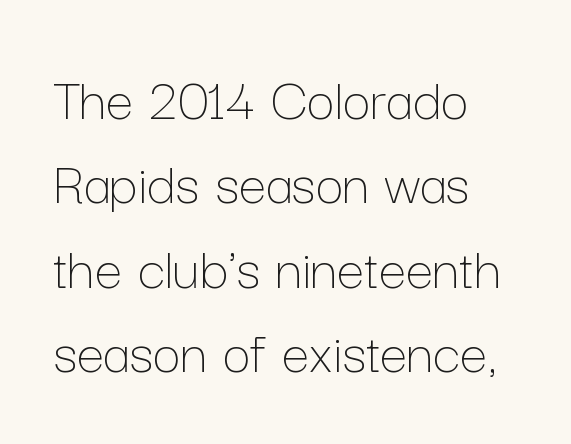
The image shows 62 px thin type, upright; set left-aligned, normal line spacing (1.36x), normal letter spacing, not underlined; low stroke contrast and a medium x-height.
